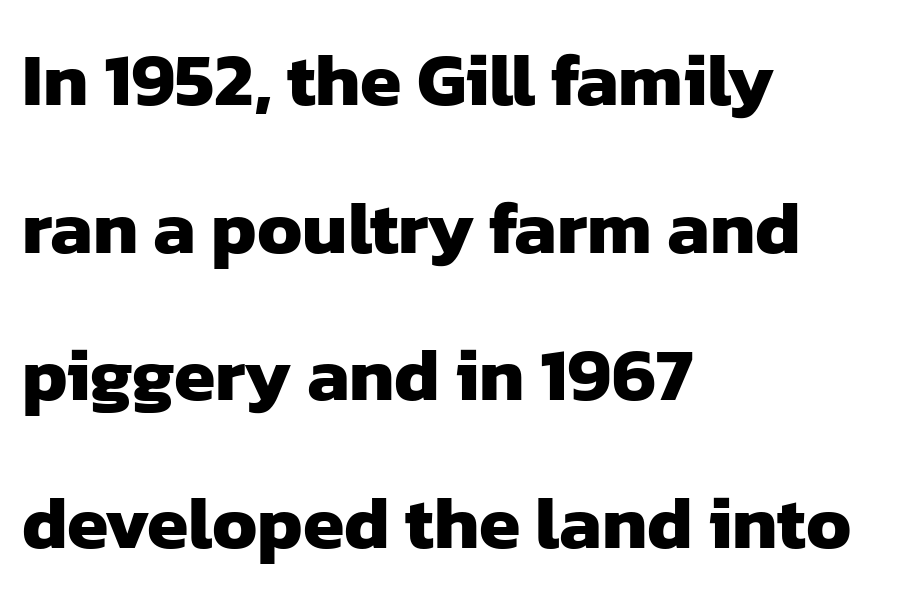
The image shows 75 px heavy sans-serif type; set left-aligned, loose line spacing (1.97x), normal letter spacing, not underlined; low stroke contrast and a medium x-height.
